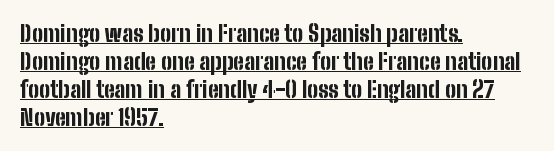
Q: Is the text bold? A: Yes.
Q: Is the text italic (slanted)? A: No, it is upright.
Q: Is the text underlined? A: Yes.
Q: How is the paragraph aligned? A: Left-aligned.
Q: Is the spacing between letters normal or unusually wide? A: Normal.
Q: Is the spacing between lines tight, normal or loose? A: Normal.
